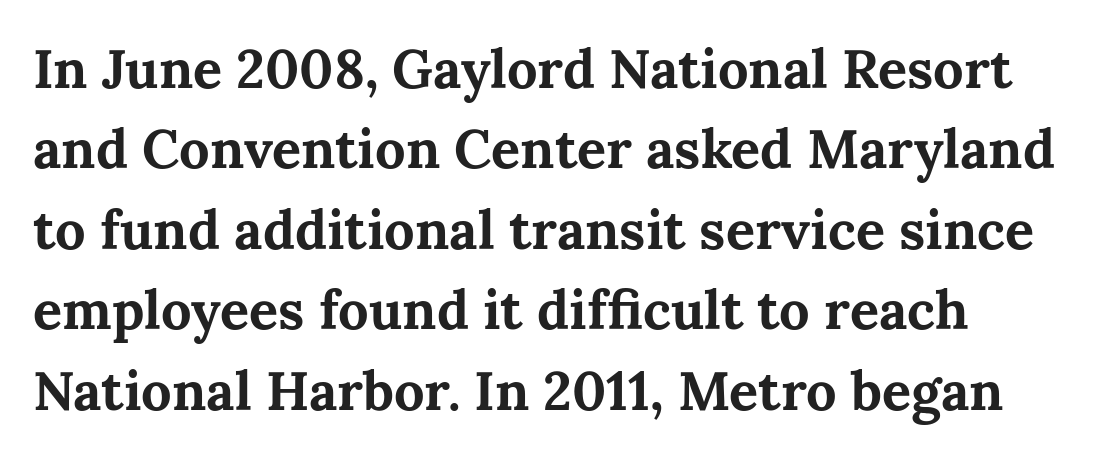
The text was rendered using a seriffed face with decorative stroke endings. Here the designer chose a conventional face with non-uniform glyph widths. Heavy, bold letterforms. Only glyphs here, with clear space below each row. This sample uses plain, unmodified letter spacing.
